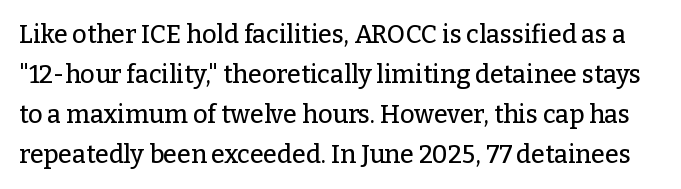
The image shows 25 px text type, upright; set normal line spacing (1.6x), normal letter spacing, not underlined.
